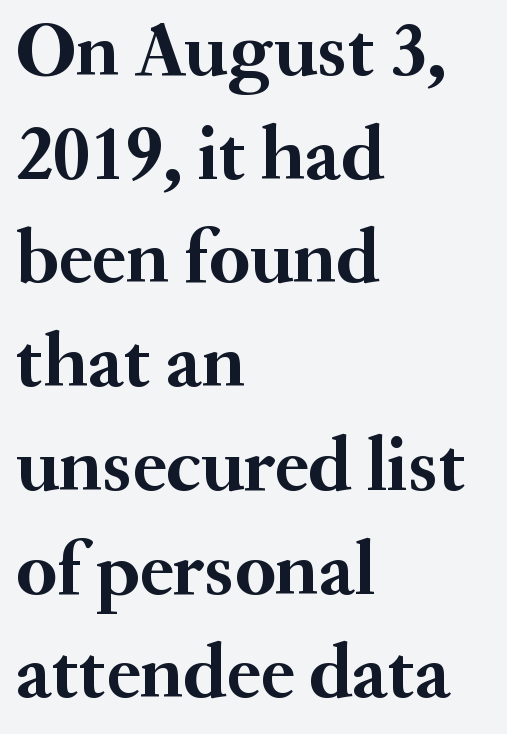
The image shows 78 px semibold serif type, upright; set left-aligned, normal line spacing (1.33x), normal letter spacing, not underlined; medium stroke contrast and a small x-height.
